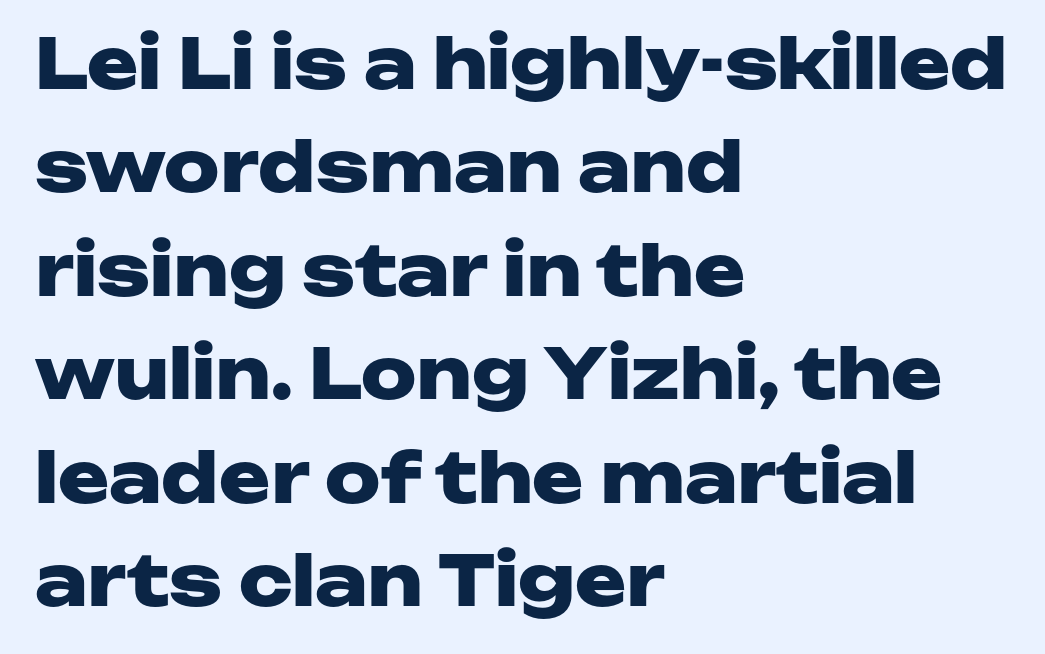
{"serif": "no", "italic": "no", "bold": "yes", "weight": "heavy", "width": "wide", "stroke_contrast": "low", "x_height": "medium", "monospaced": "no", "underline": "no", "align": "left", "line_spacing": "normal", "line_spacing_ratio": 1.5, "letter_spacing": "normal", "letter_spacing_em": 0.0, "glyph_px": 69}
